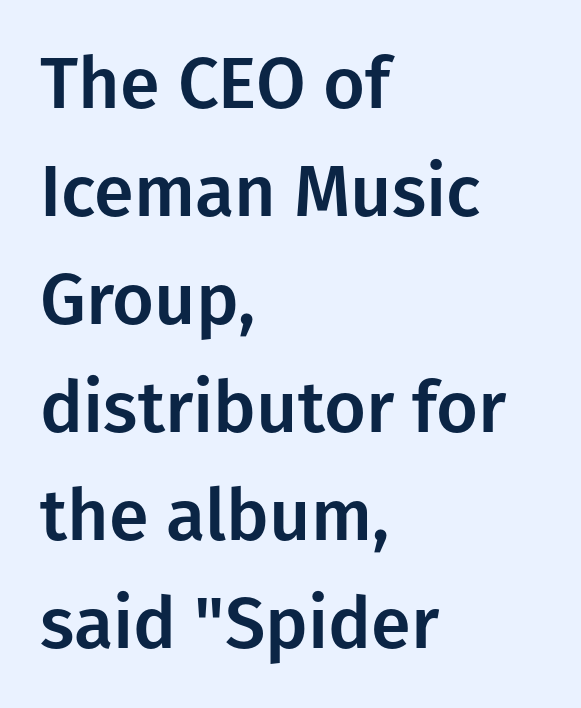
The image shows 72 px sans-serif type, upright; set left-aligned, normal line spacing (1.5x), normal letter spacing, not underlined; low stroke contrast and a medium x-height.
